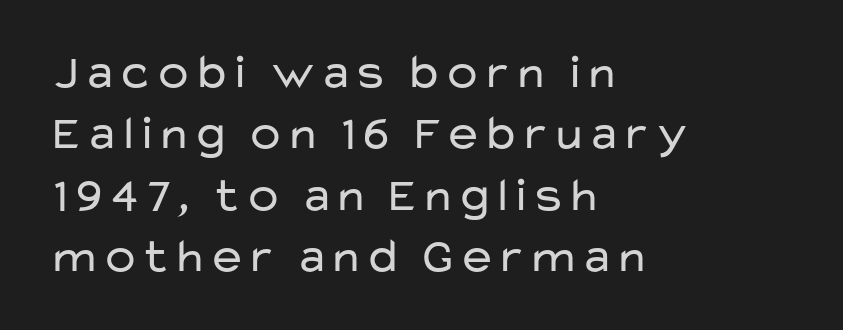
The image shows 48 px regular-weight, wide sans-serif type, upright; set left-aligned, normal line spacing (1.28x), normal letter spacing, not underlined; low stroke contrast and a medium x-height.
